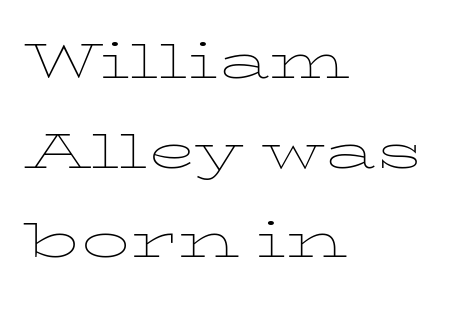
{"italic": "no", "bold": "no", "weight": "thin", "width": "wide", "stroke_contrast": "low", "x_height": "medium", "monospaced": "no", "underline": "no", "align": "left", "line_spacing": "normal", "line_spacing_ratio": 1.4, "letter_spacing": "normal", "letter_spacing_em": 0.0, "glyph_px": 64}
